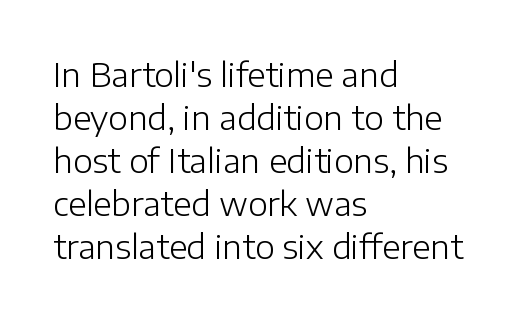
Q: Is the text bold? A: No.
Q: Is the text italic (slanted)? A: No, it is upright.
Q: Is the typeface a serif or a sans-serif typeface? A: Sans-serif.
Q: Is the text underlined? A: No.
Q: How is the paragraph aligned? A: Left-aligned.
Q: Is the spacing between letters normal or unusually wide? A: Normal.
Q: Is the spacing between lines tight, normal or loose? A: Normal.
Q: Width (condensed, normal, or wide)? A: Normal.
Q: Stroke contrast? A: Low.
Q: x-height? A: Medium.
Q: Monospaced? A: No.
